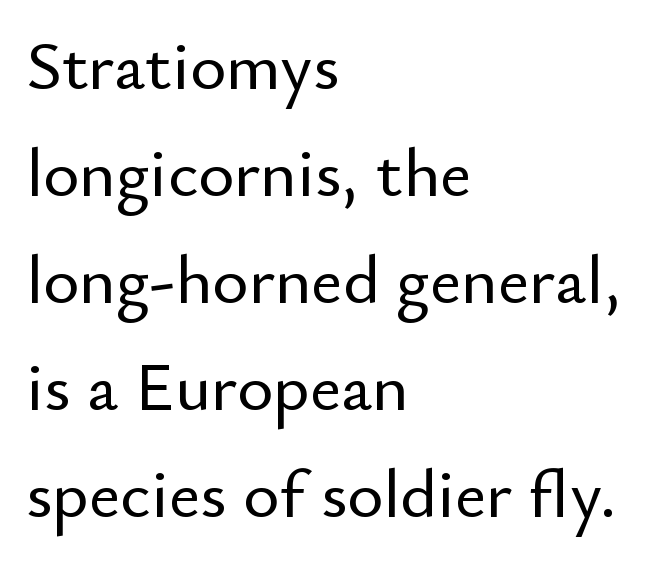
{"serif": "no", "italic": "no", "width": "normal", "stroke_contrast": "low", "x_height": "small", "monospaced": "no", "underline": "no", "align": "left", "line_spacing": "normal", "line_spacing_ratio": 1.55, "letter_spacing": "normal", "letter_spacing_em": 0.0, "glyph_px": 69}
